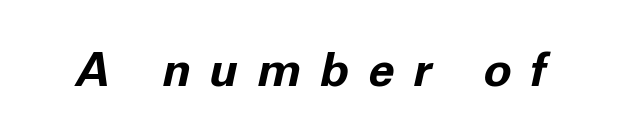
The image shows 47 px bold type, italic (leaning right); set unusually wide letter spacing (+0.4 em), not underlined; low stroke contrast and a medium x-height.
